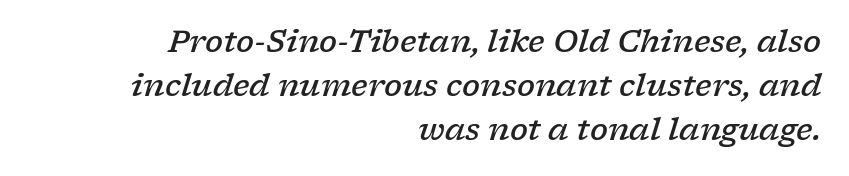
The rendering keeps characters at their native spacing. The rendering uses a moderate line-height, typical for paragraphs. Character widths vary here, with narrow letters taking less room than wide ones. The passage shown leans; its letterforms are oblique. Stroke thickness is moderately raised; the sample reads as semibold.
